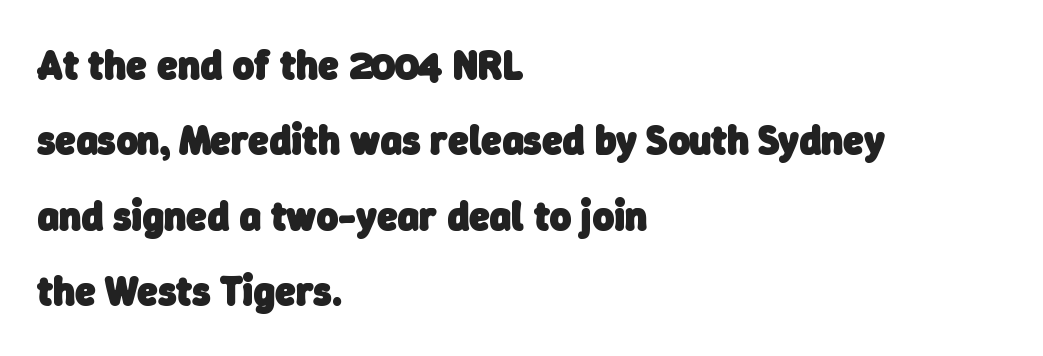
{"serif": "no", "bold": "yes", "weight": "heavy", "width": "normal", "stroke_contrast": "low", "x_height": "medium", "monospaced": "no", "underline": "no", "align": "left", "line_spacing_ratio": 1.84, "letter_spacing": "normal", "letter_spacing_em": 0.0, "glyph_px": 41}
